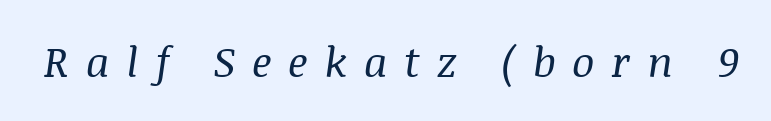
Q: Is the text bold? A: No.
Q: Is the text italic (slanted)? A: Yes, it leans right by about 8 degrees.
Q: Is the typeface a serif or a sans-serif typeface? A: Serif.
Q: Is the text underlined? A: No.
Q: Is the spacing between letters normal or unusually wide? A: Unusually wide.
Q: Width (condensed, normal, or wide)? A: Normal.
Q: Stroke contrast? A: Medium.
Q: x-height? A: Large.
Q: Monospaced? A: No.
